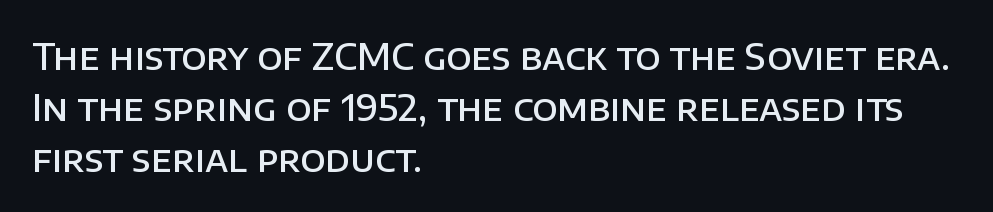
Just letters on the line, the space beneath them empty. Does the copy run flush right? No — it runs flush left. Look at the bottom of the vertical strokes: they stop flat, with no serifs. You could not count columns in this text — the font is proportionally spaced. You can tell it's not italic because the verticals are truly vertical.
